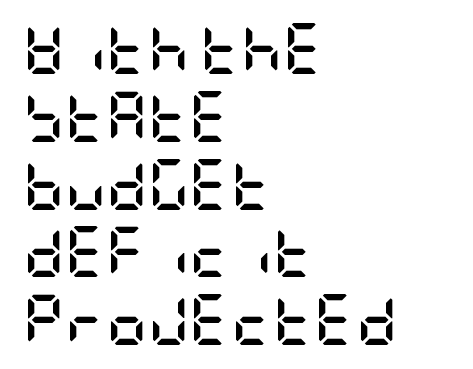
{"serif": "no", "italic": "no", "bold": "yes", "weight": "semibold", "width": "condensed", "stroke_contrast": "low", "x_height": "large", "underline": "no", "align": "left", "line_spacing": "normal", "line_spacing_ratio": 1.33, "letter_spacing": "normal", "letter_spacing_em": 0.0, "glyph_px": 51}
